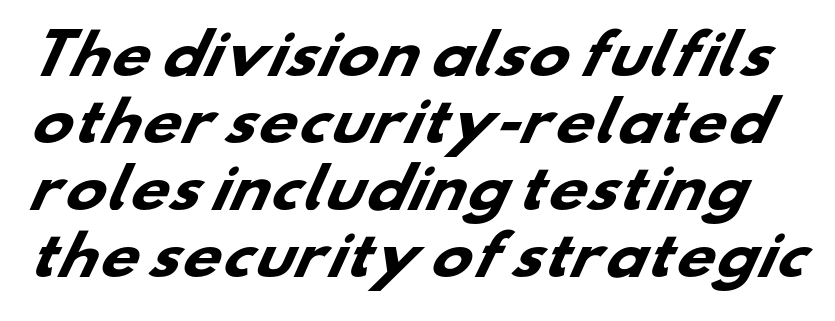
Typesetter's note: full bold, strokes at maximum text heaviness. Standard letterfit; no display-style spreading of the glyphs. Look at the bottom of the vertical strokes: they stop flat, with no serifs. Descenders are the only things crossing below the line.
